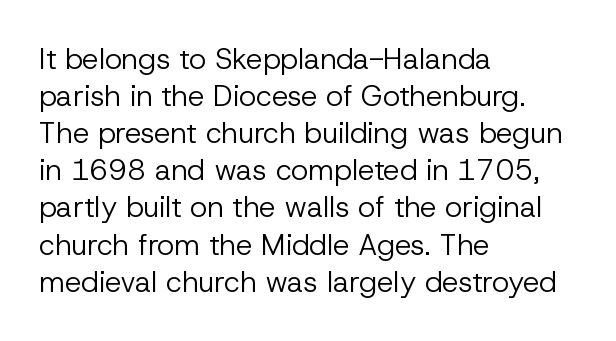
{"serif": "no", "italic": "no", "bold": "no", "weight": "regular", "width": "normal", "stroke_contrast": "low", "x_height": "medium", "monospaced": "no", "underline": "no", "align": "left", "line_spacing": "normal", "line_spacing_ratio": 1.28, "letter_spacing": "normal", "letter_spacing_em": 0.0, "glyph_px": 29}
